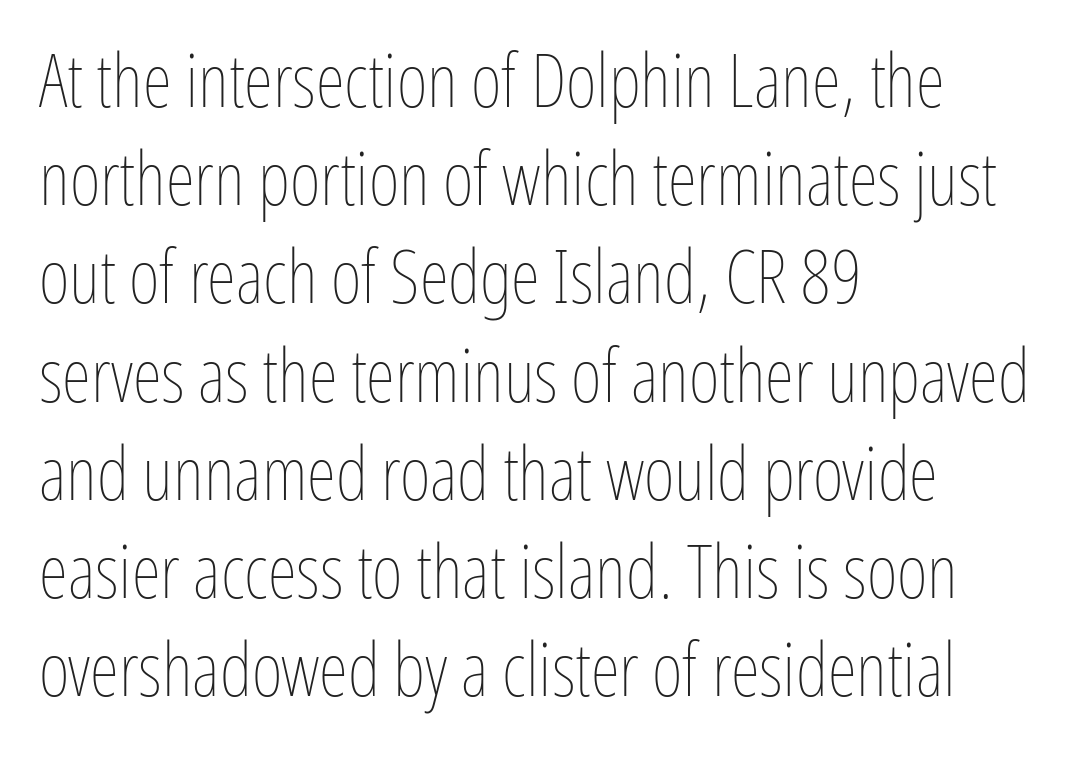
Q: Is the text bold? A: No.
Q: Is the text italic (slanted)? A: No, it is upright.
Q: Is the text underlined? A: No.
Q: How is the paragraph aligned? A: Left-aligned.
Q: Is the spacing between letters normal or unusually wide? A: Normal.
Q: Is the spacing between lines tight, normal or loose? A: Normal.
Q: Width (condensed, normal, or wide)? A: Condensed.
Q: Stroke contrast? A: Low.
Q: x-height? A: Medium.
Q: Monospaced? A: No.
